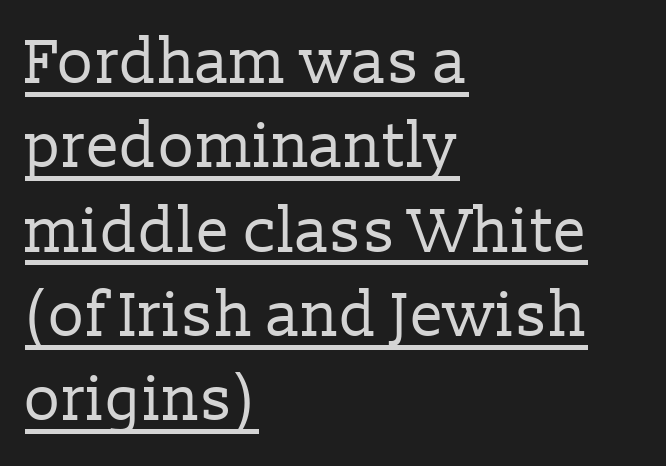
The image shows 62 px regular-weight serif type, upright; set left-aligned, normal line spacing (1.36x), normal letter spacing, underlined; low stroke contrast and a medium x-height.
